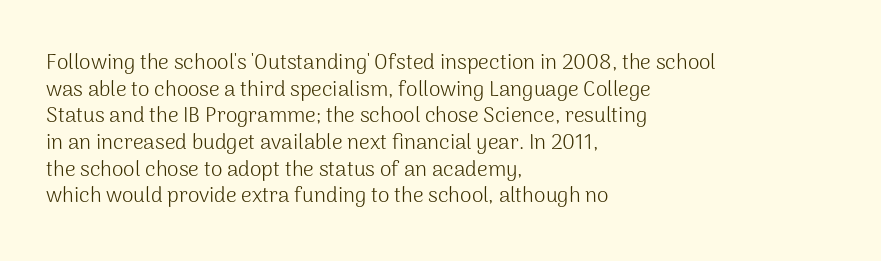
The image shows 21 px text type, upright; set left-aligned, normal line spacing (1.27x), normal letter spacing, not underlined.
